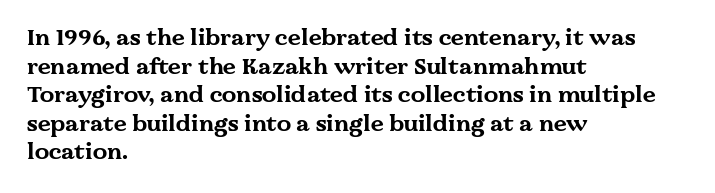
{"italic": "no", "bold": "yes", "underline": "no", "align": "left", "line_spacing_ratio": 1.24, "letter_spacing": "normal", "letter_spacing_em": 0.0, "glyph_px": 23}
